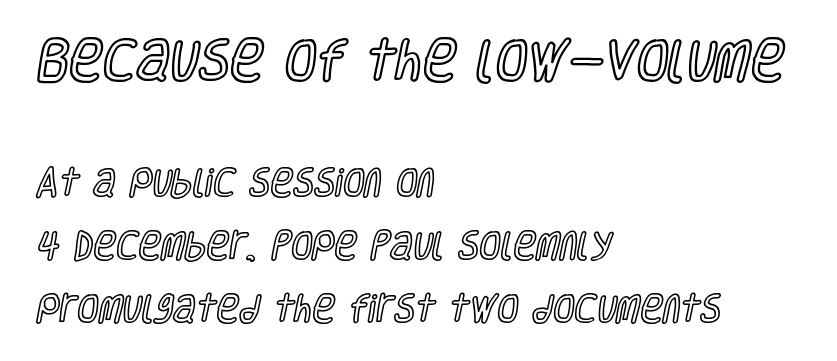
The passage shown stacks its lines with a broad gap. Caption: upper text group enlarged, lower text group reduced. Proportional: the letters do not fall into vertical columns. A student would call this left alignment; a typographer would say flush left, rag right. Tracking value appears to be zero — textbook default spacing. The space directly below the letters is spotless.
